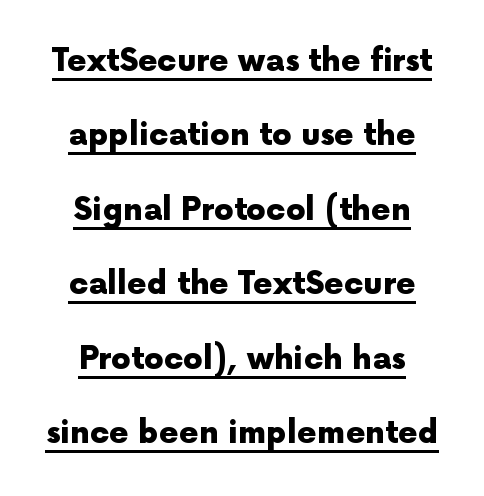
Q: Is the text bold? A: Yes.
Q: Is the text italic (slanted)? A: No, it is upright.
Q: Is the typeface a serif or a sans-serif typeface? A: Sans-serif.
Q: Is the text underlined? A: Yes.
Q: How is the paragraph aligned? A: Centered.
Q: Is the spacing between letters normal or unusually wide? A: Normal.
Q: Is the spacing between lines tight, normal or loose? A: Loose.
Q: Width (condensed, normal, or wide)? A: Normal.
Q: x-height? A: Medium.
Q: Monospaced? A: No.
